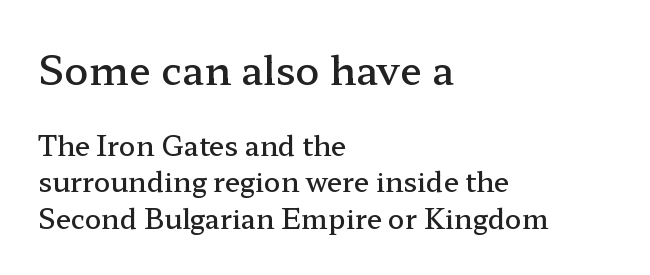
Q: Is the text bold? A: Semi-bold.
Q: Is the text italic (slanted)? A: No, it is upright.
Q: Is the typeface a serif or a sans-serif typeface? A: Serif.
Q: Is the text underlined? A: No.
Q: How is the paragraph aligned? A: Left-aligned.
Q: Is the spacing between letters normal or unusually wide? A: Normal.
Q: Is the spacing between lines tight, normal or loose? A: Normal.
Q: Which block of text is set in a larger size, the first (top) or the second (bottom)? A: The first (top) one.
Q: Width (condensed, normal, or wide)? A: Wide.
Q: Stroke contrast? A: Low.
Q: x-height? A: Medium.
Q: Monospaced? A: No.
